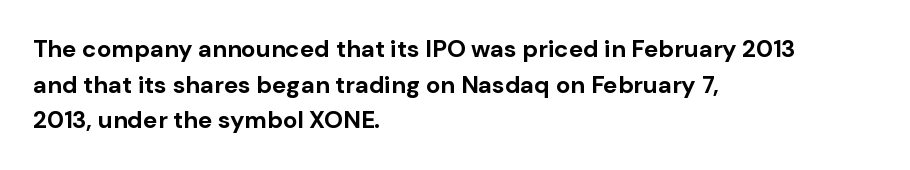
Q: Is the text bold? A: Yes.
Q: Is the text italic (slanted)? A: No, it is upright.
Q: Is the text underlined? A: No.
Q: How is the paragraph aligned? A: Left-aligned.
Q: Is the spacing between letters normal or unusually wide? A: Normal.
Q: Is the spacing between lines tight, normal or loose? A: Normal.
